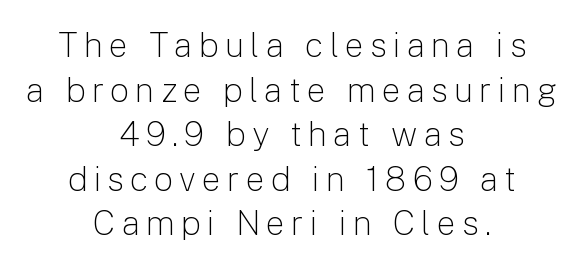
Q: Is the text bold? A: No.
Q: Is the text italic (slanted)? A: No, it is upright.
Q: Is the typeface a serif or a sans-serif typeface? A: Sans-serif.
Q: Is the text underlined? A: No.
Q: How is the paragraph aligned? A: Centered.
Q: Is the spacing between lines tight, normal or loose? A: Normal.
Q: Width (condensed, normal, or wide)? A: Normal.
Q: Stroke contrast? A: Low.
Q: x-height? A: Medium.
Q: Monospaced? A: No.
